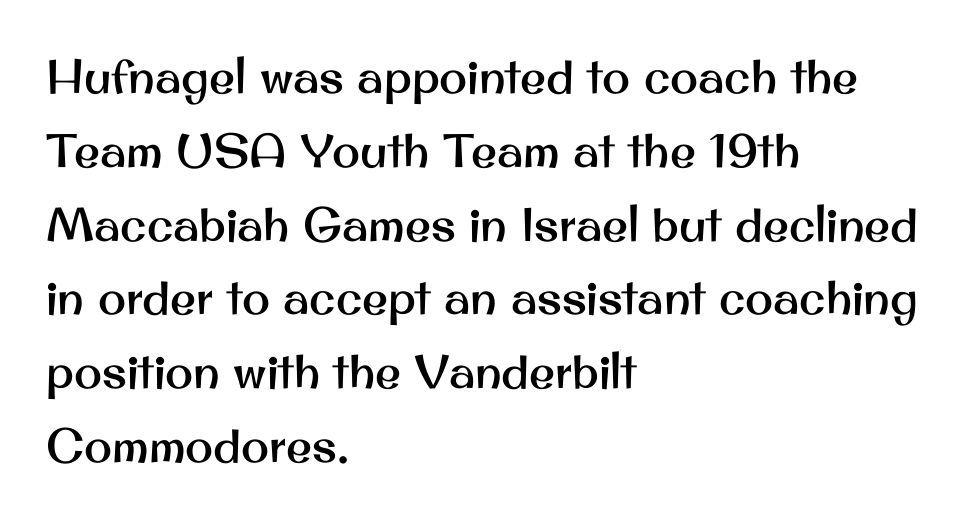
Q: Is the text italic (slanted)? A: No, it is upright.
Q: Is the typeface a serif or a sans-serif typeface? A: Sans-serif.
Q: Is the text underlined? A: No.
Q: How is the paragraph aligned? A: Left-aligned.
Q: Is the spacing between letters normal or unusually wide? A: Normal.
Q: Is the spacing between lines tight, normal or loose? A: Normal.
Q: Width (condensed, normal, or wide)? A: Normal.
Q: Stroke contrast? A: Medium.
Q: x-height? A: Small.
Q: Monospaced? A: No.
